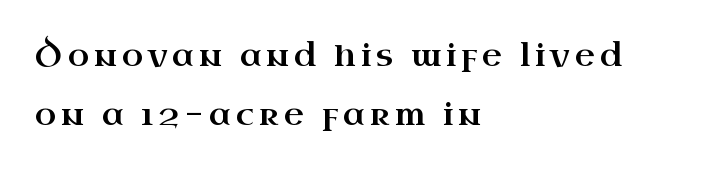
{"serif": "yes", "italic": "no", "width": "wide", "stroke_contrast": "high", "x_height": "small", "monospaced": "no", "underline": "no", "align": "left", "line_spacing": "loose", "line_spacing_ratio": 1.9, "glyph_px": 31}
